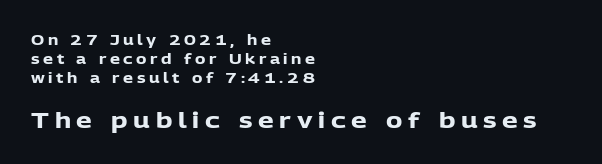
{"italic": "no", "bold": "yes", "underline": "no", "align": "left", "line_spacing": "normal", "line_spacing_ratio": 1.36, "letter_spacing": "wide", "letter_spacing_em": 0.26, "larger_block": "second", "size_ratio": 1.57, "glyph_px": 22}
